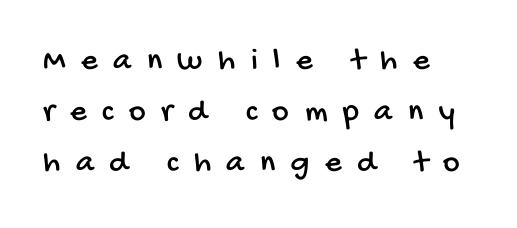
The image shows 32 px condensed sans-serif type; set left-aligned, normal line spacing (1.6x), unusually wide letter spacing (+0.49 em), not underlined; low stroke contrast and a large x-height.
